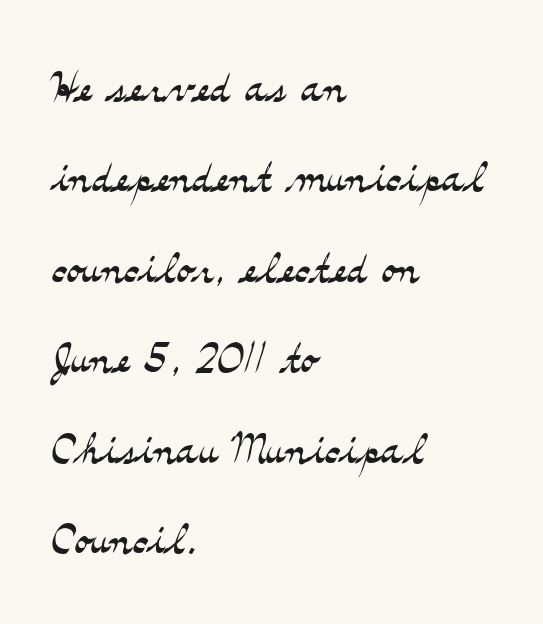
The passage shown is typed in a proportional face where columns would drift. This sample uses a serif face. Rows of type keep a routine distance in the vertical direction. Each word holds together tightly as a unit, with standard inter-letter gaps.
